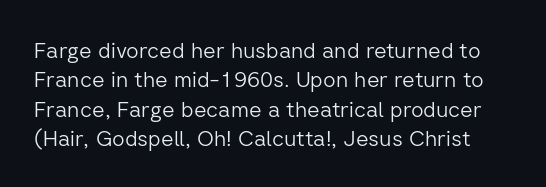
The image shows 22 px text type, upright; set normal line spacing (1.33x), normal letter spacing, not underlined.
